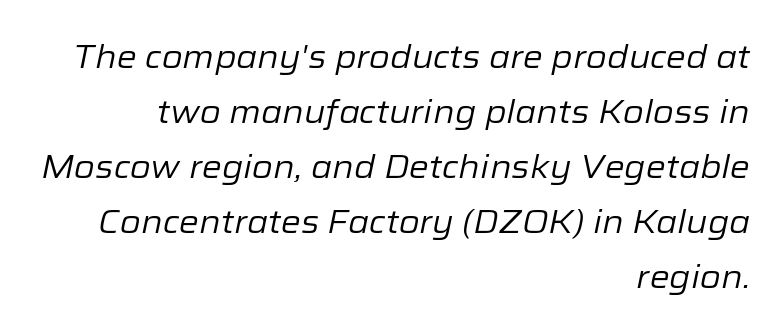
Spacing between characters is what you'd get straight out of the box. Notice how the stems are inclined rather than vertical — that's the hallmark of italics. Heaviness? Minimal to ordinary, like unemphasized prose. This sample has the flowing, uneven cadence of proportional lettering. The gap between lines stays unmarked.
